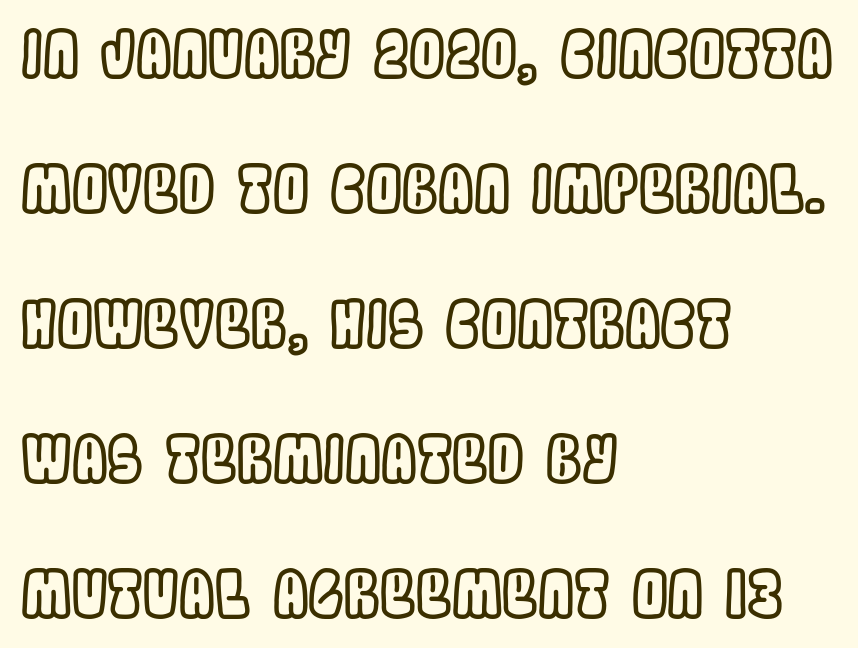
These lines are rendered in a variable-pitch font. What's the leading like? Stretched, with rows far apart. The letters sit at their default tracking, neither squeezed nor spread. A student would call this left alignment; a typographer would say flush left, rag right. Descenders are the only things crossing below the line. Does the lettering tilt? It doesn't — this is upright.
